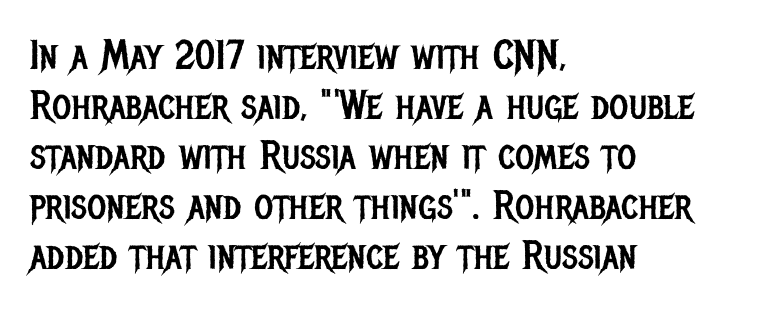
{"serif": "no", "italic": "no", "bold": "no", "weight": "regular", "width": "condensed", "stroke_contrast": "low", "x_height": "large", "monospaced": "no", "underline": "no", "align": "left", "line_spacing_ratio": 1.22, "letter_spacing": "normal", "letter_spacing_em": 0.0, "glyph_px": 41}
